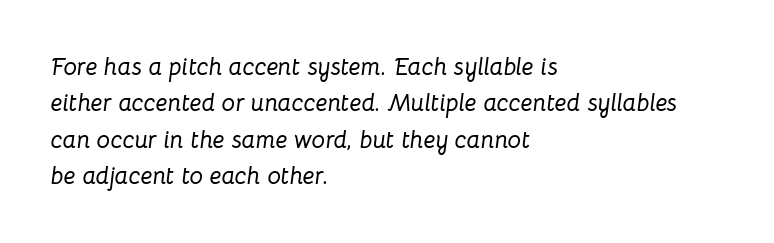
Q: Is the text italic (slanted)? A: Yes, it leans right by about 8 degrees.
Q: Is the text underlined? A: No.
Q: How is the paragraph aligned? A: Left-aligned.
Q: Is the spacing between letters normal or unusually wide? A: Normal.
Q: Is the spacing between lines tight, normal or loose? A: Normal.
